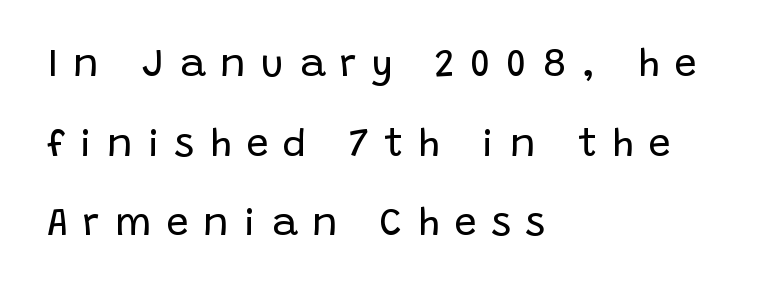
The space directly below the letters is spotless. This sample has the flowing, uneven cadence of proportional lettering. Baseline-to-baseline distance is far greater than the letter height. Unbolded letterforms with no extra heft. Line beginnings align vertically; line endings do not.
